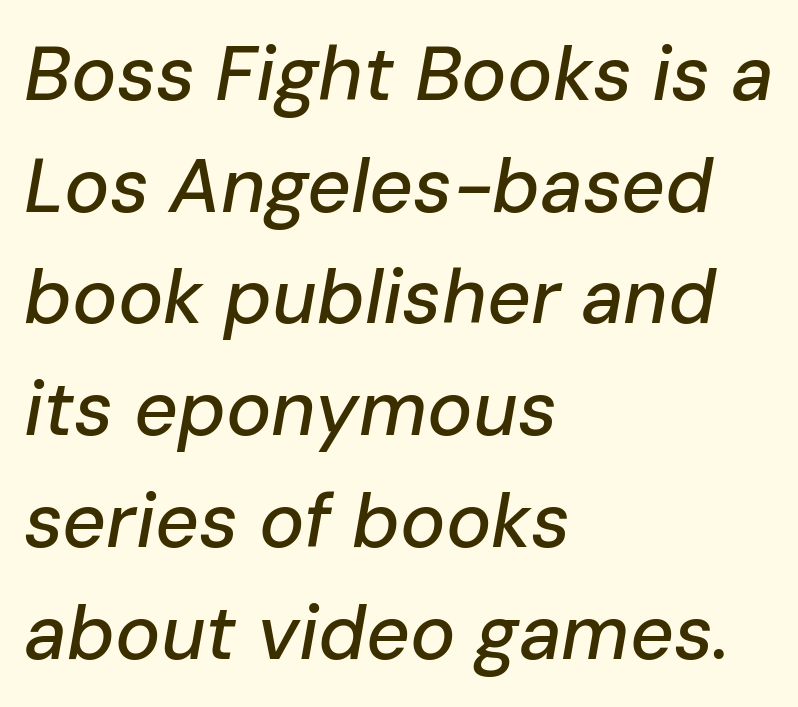
Compared with a centered layout, this one pins lines to the left instead. A typesetter would call this zero additional tracking. The passage shown is not underscored anywhere. Note the varied advance widths — an 'i' is clearly narrower than an 'm'. Interline gaps are of average width in this sample.
